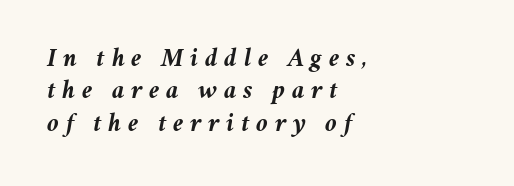
This rendering uses left alignment, leaving the right contour irregular. Regarding leading, the lines here are spaced in the standard way. The letters are spread apart with noticeably loose tracking. A dark, heavy texture on the line: the type is bold. Compared with ordinary roman type, these characters are visibly tilted. Beneath every word, the page is bare.
